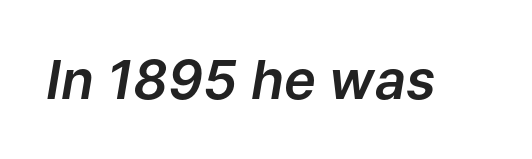
Descenders hang freely into open space. This sample uses an oblique cut, with every glyph tilted off the vertical. Looks like regular typesetting: each glyph gets only the width it needs. Observe the ordinary spacing: letters are neighbours, not strangers.
